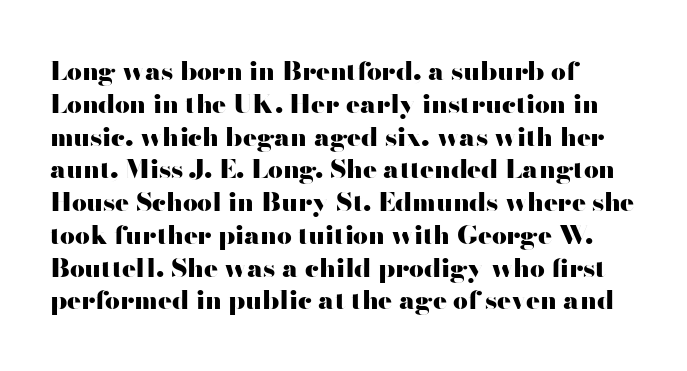
Reading down the column, the eye jumps a familiar distance to each next line. The passage shown is not underscored anywhere. Its strokes are broad and dark, the hallmark of bold type. Quick note: not italic, upright. Observe the ordinary spacing: letters are neighbours, not strangers. Line beginnings align vertically; line endings do not.
